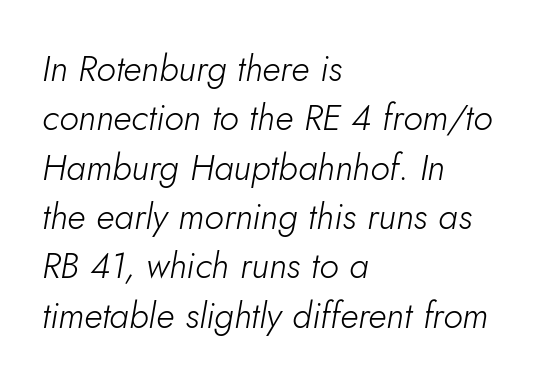
Q: Is the text bold? A: No.
Q: Is the text italic (slanted)? A: Yes, it leans right by about 10 degrees.
Q: Is the text underlined? A: No.
Q: How is the paragraph aligned? A: Left-aligned.
Q: Is the spacing between letters normal or unusually wide? A: Normal.
Q: Is the spacing between lines tight, normal or loose? A: Normal.
Q: Width (condensed, normal, or wide)? A: Normal.
Q: Stroke contrast? A: Low.
Q: x-height? A: Small.
Q: Monospaced? A: No.
